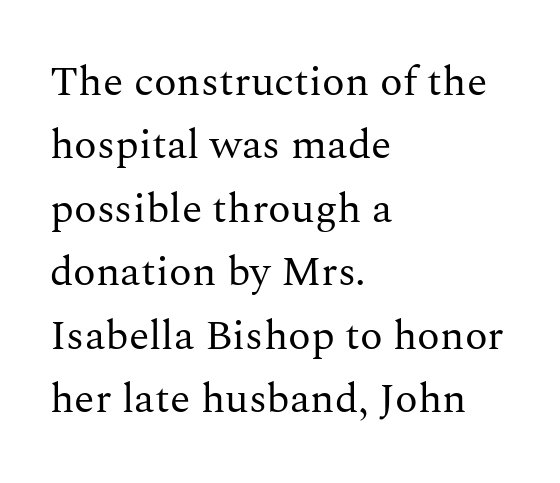
Underlining? Definitely not there. Character widths vary here, with narrow letters taking less room than wide ones. No extra tracking has been applied to these lines. Rendered with straight, roman letterforms.
